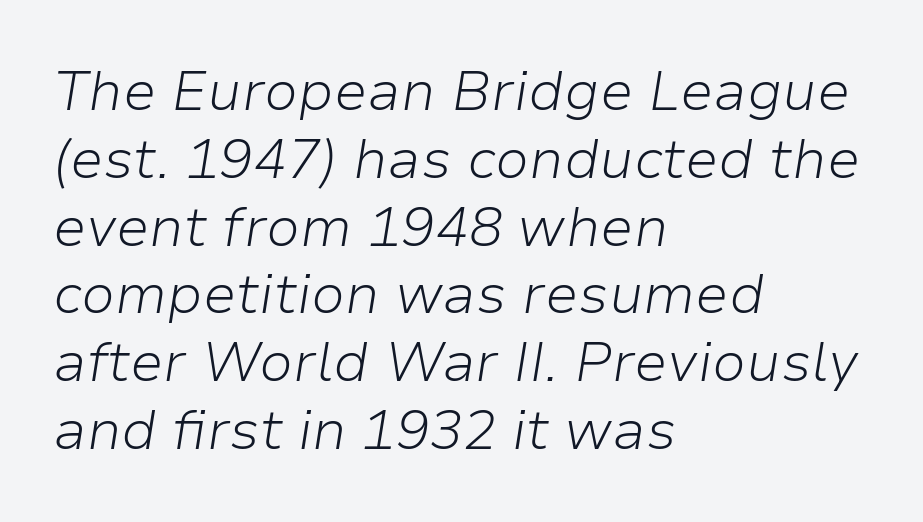
The image shows 56 px light type, italic (leaning right); set left-aligned, line spacing 1.21x, normal letter spacing, not underlined; low stroke contrast and a medium x-height.
